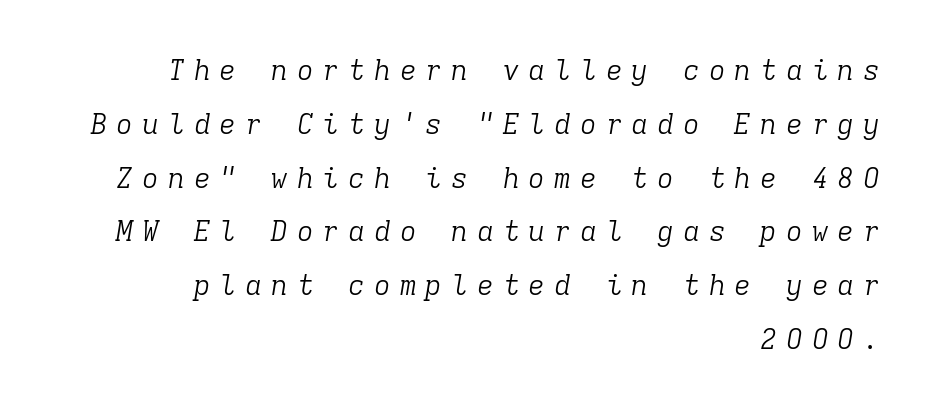
Is this a fixed-width face? Yes — each glyph sits in an identical cell. The line-height multiplier appears high, well above default. In CSS terms this would be text-align: right. Every character sits at an angle, as italics do. Compared with a typical body face, this is equally light or lighter still. Beneath every word, the page is bare.
